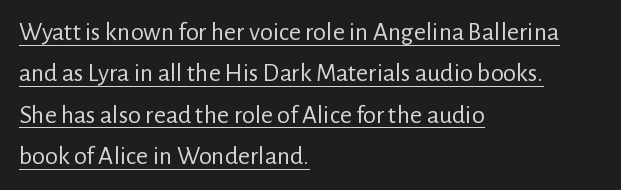
The image shows 26 px text type, upright; set left-aligned, normal line spacing (1.59x), normal letter spacing, underlined.
